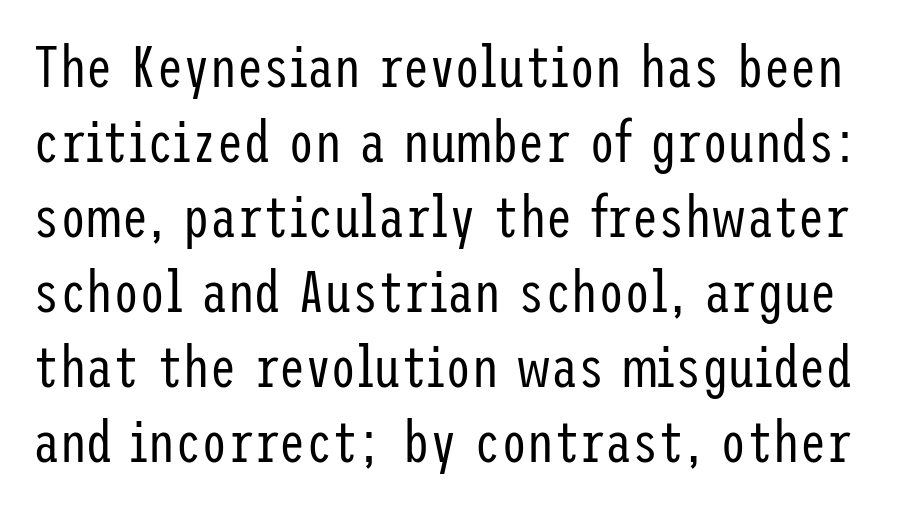
The image shows 59 px regular-weight, condensed sans-serif type, upright; set normal line spacing (1.27x), normal letter spacing, not underlined; low stroke contrast and a medium x-height.
